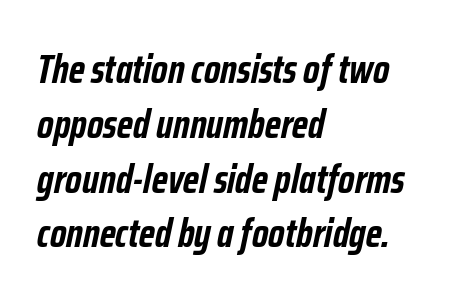
The image shows 40 px semibold, condensed type, italic (leaning right); set left-aligned, normal line spacing (1.37x), normal letter spacing, not underlined; low stroke contrast and a medium x-height.
